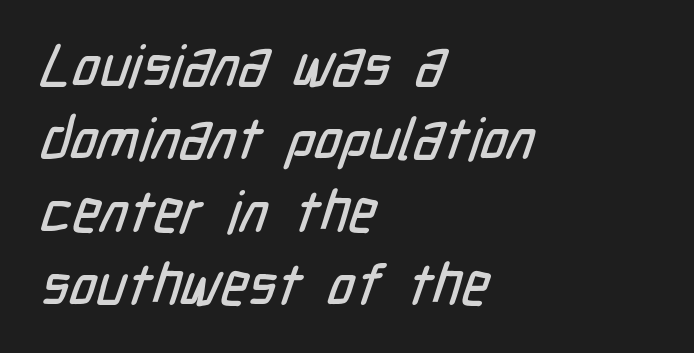
Q: Is the typeface a serif or a sans-serif typeface? A: Sans-serif.
Q: Is the text underlined? A: No.
Q: How is the paragraph aligned? A: Left-aligned.
Q: Is the spacing between letters normal or unusually wide? A: Normal.
Q: Is the spacing between lines tight, normal or loose? A: Normal.
Q: Width (condensed, normal, or wide)? A: Condensed.
Q: Stroke contrast? A: Low.
Q: x-height? A: Medium.
Q: Monospaced? A: No.
